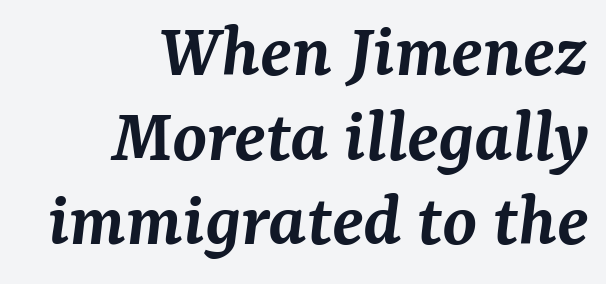
Q: Is the text bold? A: Semi-bold.
Q: Is the text italic (slanted)? A: Yes, it leans right by about 7 degrees.
Q: Is the typeface a serif or a sans-serif typeface? A: Serif.
Q: Is the text underlined? A: No.
Q: How is the paragraph aligned? A: Right-aligned.
Q: Is the spacing between letters normal or unusually wide? A: Normal.
Q: Is the spacing between lines tight, normal or loose? A: Tight.
Q: Width (condensed, normal, or wide)? A: Normal.
Q: Stroke contrast? A: Medium.
Q: x-height? A: Medium.
Q: Monospaced? A: No.
